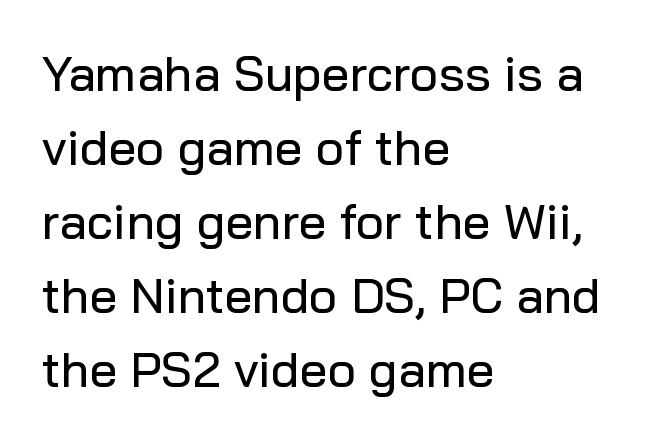
Serifs: no, the terminals of the letterforms are clean. The ragged edge is on the right, which tells us the setting is flush left. Baseline-to-baseline distance is the conventional proportion of letter height. You can tell it's not italic because the verticals are truly vertical.
